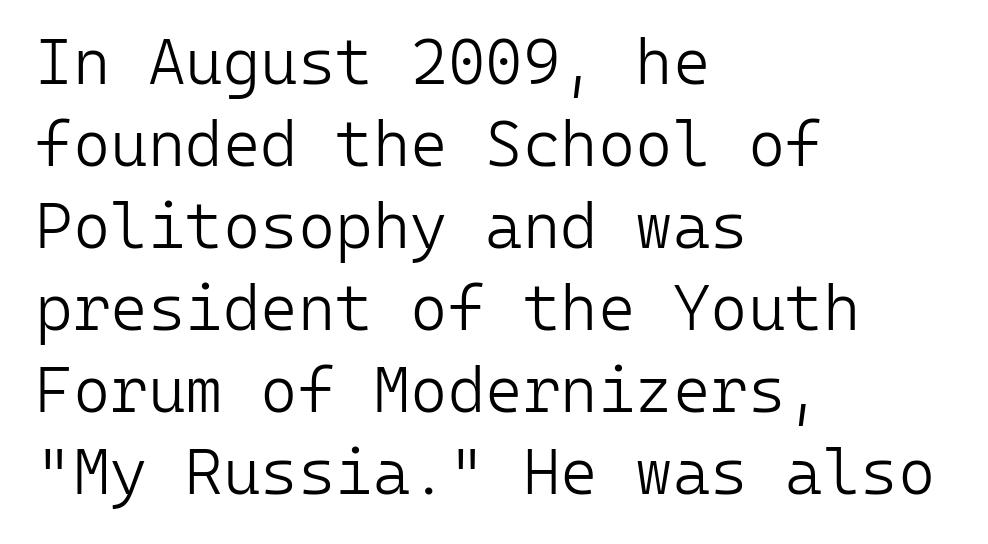
Weight: not bold — regular or lighter. Examine the stroke ends and you'll find no serifs. Vertical spacing — default. Short note: letters normally spaced.
